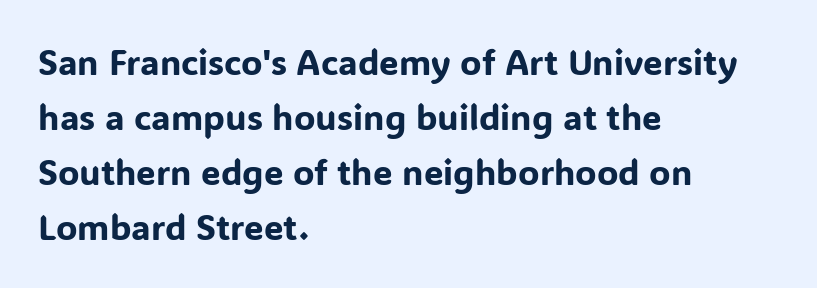
{"serif": "no", "italic": "no", "width": "normal", "stroke_contrast": "low", "x_height": "medium", "monospaced": "no", "underline": "no", "align": "left", "line_spacing": "normal", "line_spacing_ratio": 1.57, "letter_spacing": "normal", "letter_spacing_em": 0.0, "glyph_px": 35}
